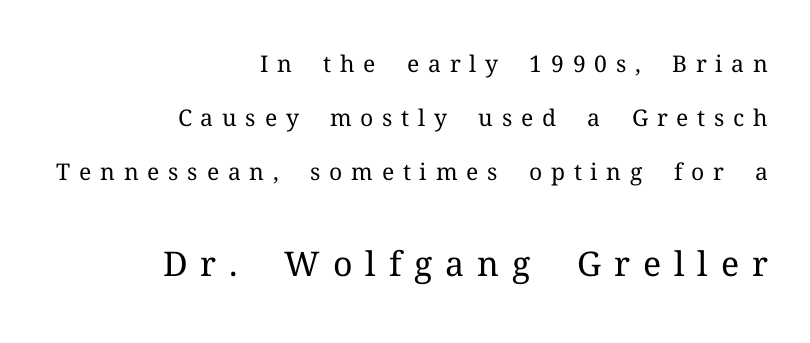
In terms of letterform style, serifs are clearly present. Anything drawn beneath the words? Only blank space. The horizontal fit of the characters is loose and conspicuously gappy. The face used here is proportionally spaced, like ordinary book or web type.
